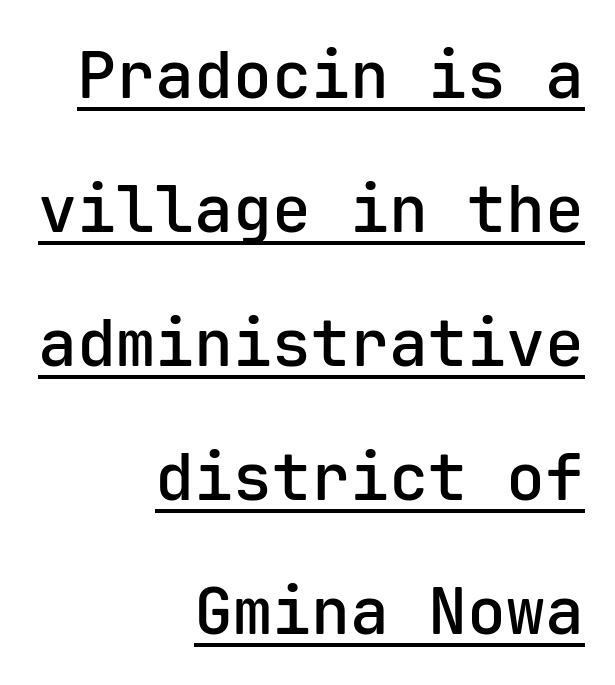
Q: Is the text bold? A: Semi-bold.
Q: Is the text italic (slanted)? A: No, it is upright.
Q: Is the typeface a serif or a sans-serif typeface? A: Sans-serif.
Q: Is the text underlined? A: Yes.
Q: How is the paragraph aligned? A: Right-aligned.
Q: Is the spacing between letters normal or unusually wide? A: Normal.
Q: Is the spacing between lines tight, normal or loose? A: Loose.
Q: Width (condensed, normal, or wide)? A: Normal.
Q: Stroke contrast? A: Low.
Q: x-height? A: Medium.
Q: Monospaced? A: Yes.
